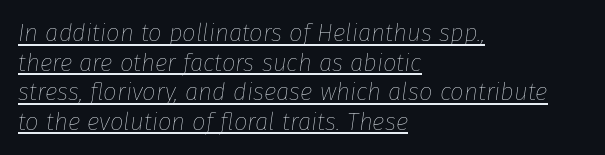
Q: Is the text bold? A: No.
Q: Is the text italic (slanted)? A: Yes, it leans right by about 8 degrees.
Q: Is the text underlined? A: Yes.
Q: How is the paragraph aligned? A: Left-aligned.
Q: Is the spacing between letters normal or unusually wide? A: Normal.
